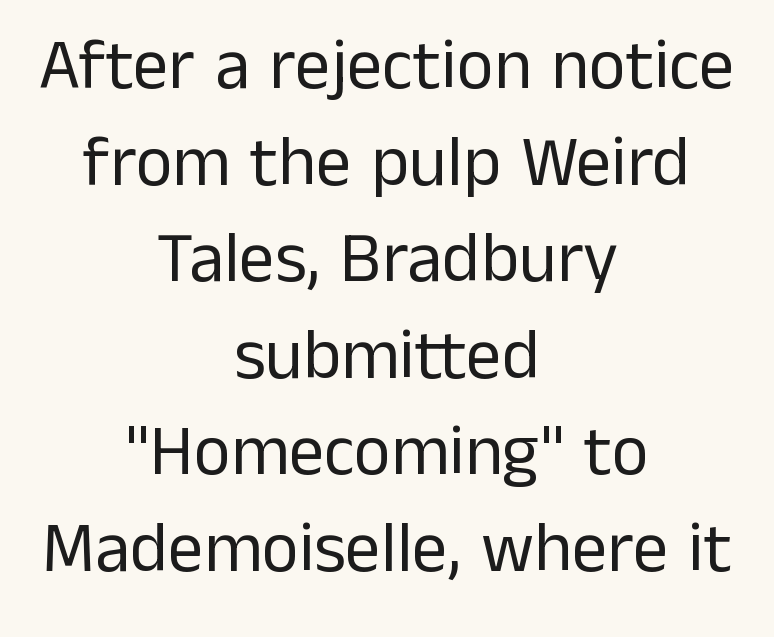
The rendering uses natural spacing where letterforms have individual widths. Both edges are ragged and mirror each other, which tells us the setting is centered. The letters stand upright; this is a roman face. Ink coverage per letter is moderate at most. The passage shown stacks its lines at a standard gap. Rule under the text: the space is simply empty.
